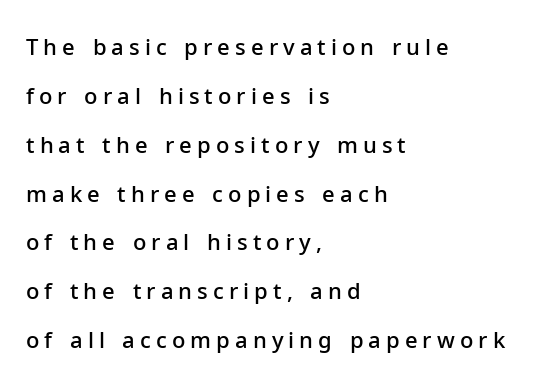
{"italic": "no", "bold": "semi", "underline": "no", "align": "left", "line_spacing": "loose", "line_spacing_ratio": 2.22, "letter_spacing": "wide", "letter_spacing_em": 0.23, "glyph_px": 22}
